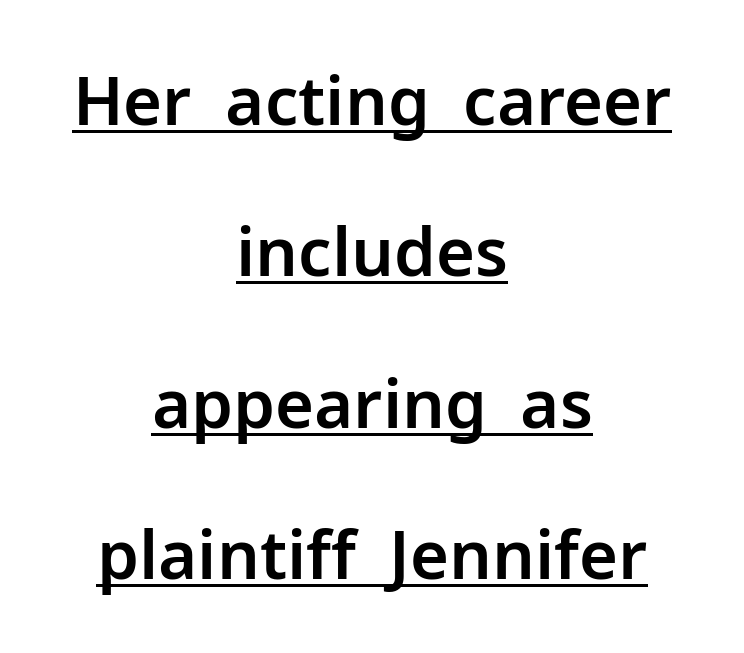
Q: Is the text italic (slanted)? A: No, it is upright.
Q: Is the typeface a serif or a sans-serif typeface? A: Sans-serif.
Q: Is the text underlined? A: Yes.
Q: How is the paragraph aligned? A: Centered.
Q: Is the spacing between letters normal or unusually wide? A: Normal.
Q: Is the spacing between lines tight, normal or loose? A: Loose.
Q: Width (condensed, normal, or wide)? A: Normal.
Q: Stroke contrast? A: Low.
Q: x-height? A: Medium.
Q: Monospaced? A: No.
